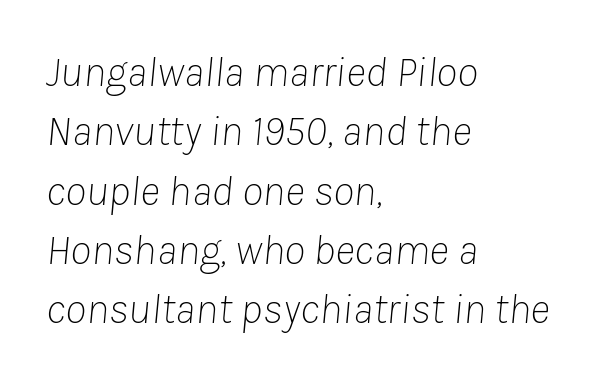
Q: Is the text bold? A: No.
Q: Is the text italic (slanted)? A: Yes, it leans right by about 8 degrees.
Q: Is the text underlined? A: No.
Q: How is the paragraph aligned? A: Left-aligned.
Q: Is the spacing between letters normal or unusually wide? A: Normal.
Q: Is the spacing between lines tight, normal or loose? A: Normal.
Q: Width (condensed, normal, or wide)? A: Normal.
Q: Stroke contrast? A: Low.
Q: x-height? A: Medium.
Q: Monospaced? A: No.
